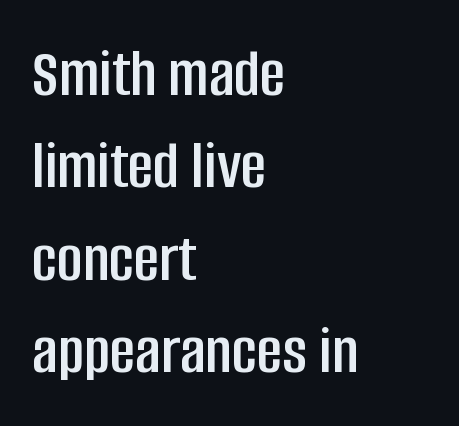
Q: Is the text italic (slanted)? A: No, it is upright.
Q: Is the typeface a serif or a sans-serif typeface? A: Sans-serif.
Q: Is the text underlined? A: No.
Q: How is the paragraph aligned? A: Left-aligned.
Q: Is the spacing between letters normal or unusually wide? A: Normal.
Q: Is the spacing between lines tight, normal or loose? A: Normal.
Q: Width (condensed, normal, or wide)? A: Condensed.
Q: Stroke contrast? A: Low.
Q: x-height? A: Large.
Q: Monospaced? A: No.
